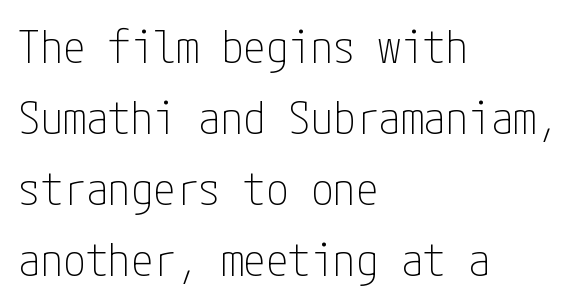
{"serif": "no", "italic": "no", "bold": "no", "weight": "thin", "width": "condensed", "stroke_contrast": "low", "x_height": "medium", "underline": "no", "align": "left", "line_spacing": "normal", "line_spacing_ratio": 1.58, "letter_spacing": "normal", "letter_spacing_em": 0.0, "glyph_px": 45}
